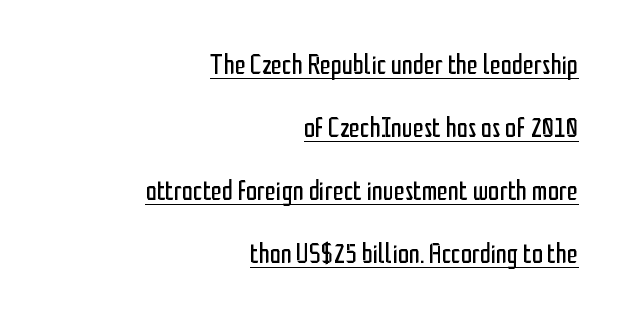
The image shows 28 px regular-weight, condensed sans-serif type, upright; set right-aligned, loose line spacing (2.25x), normal letter spacing, underlined; low stroke contrast and a medium x-height.
